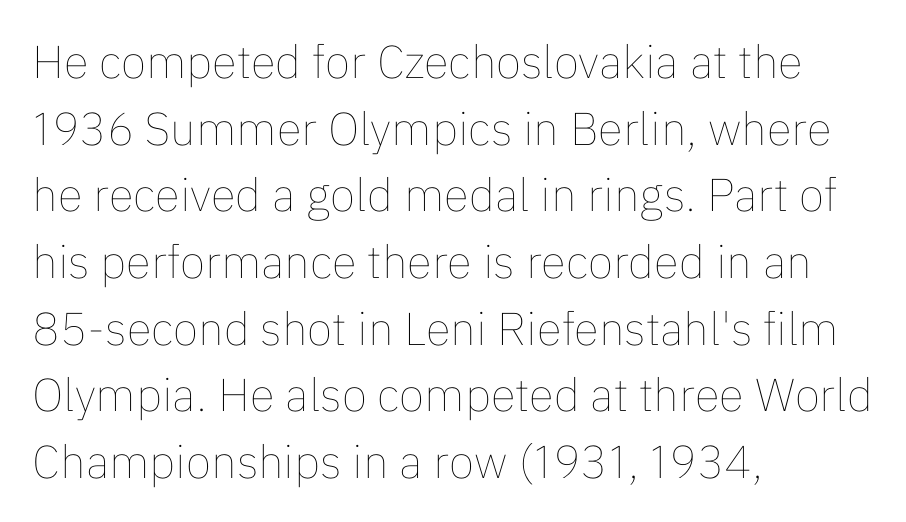
The image shows 46 px thin type, upright; set left-aligned, normal line spacing (1.45x), normal letter spacing, not underlined; low stroke contrast and a medium x-height.
